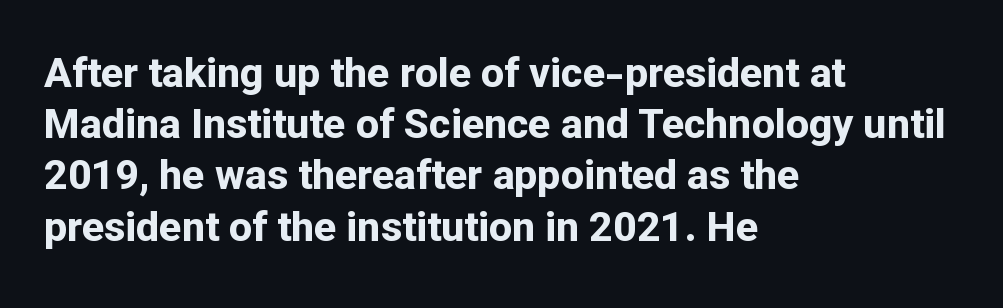
The image shows 41 px bold sans-serif type, upright; set left-aligned, normal line spacing (1.25x), normal letter spacing, not underlined; low stroke contrast and a medium x-height.
